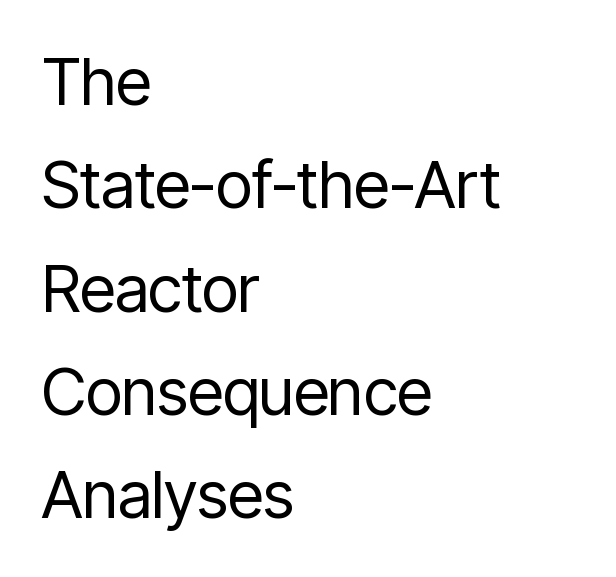
Q: Is the text bold? A: No.
Q: Is the text italic (slanted)? A: No, it is upright.
Q: Is the typeface a serif or a sans-serif typeface? A: Sans-serif.
Q: Is the text underlined? A: No.
Q: How is the paragraph aligned? A: Left-aligned.
Q: Is the spacing between letters normal or unusually wide? A: Normal.
Q: Is the spacing between lines tight, normal or loose? A: Normal.
Q: Width (condensed, normal, or wide)? A: Condensed.
Q: Stroke contrast? A: Low.
Q: x-height? A: Medium.
Q: Monospaced? A: No.
